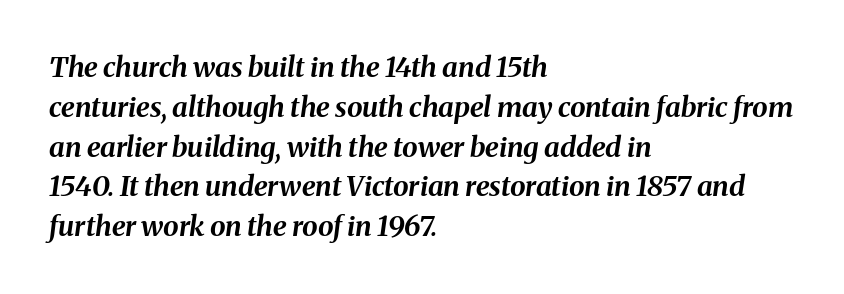
{"italic": "yes", "lean": "right", "slant_degrees": 8, "bold": "yes", "weight": "bold", "width": "normal", "stroke_contrast": "medium", "x_height": "medium", "monospaced": "no", "underline": "no", "align": "left", "line_spacing": "normal", "line_spacing_ratio": 1.42, "letter_spacing": "normal", "letter_spacing_em": 0.0, "glyph_px": 28}
